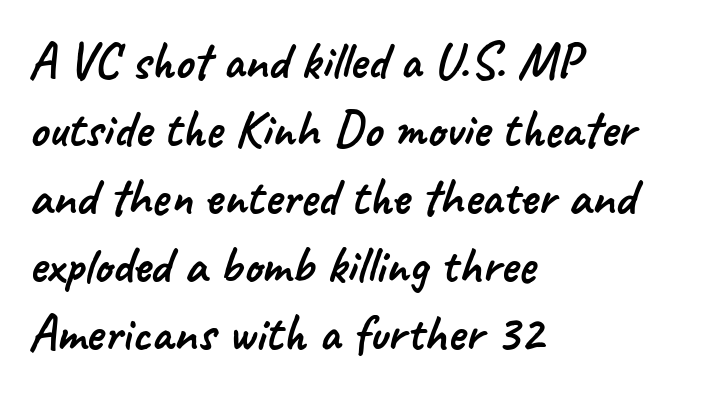
The image shows 52 px sans-serif type; set left-aligned, normal line spacing (1.31x), normal letter spacing, not underlined; low stroke contrast and a small x-height.
